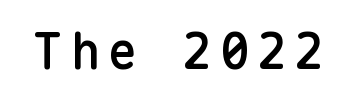
Q: Is the text bold? A: Semi-bold.
Q: Is the text italic (slanted)? A: No, it is upright.
Q: Is the typeface a serif or a sans-serif typeface? A: Sans-serif.
Q: Is the text underlined? A: No.
Q: Width (condensed, normal, or wide)? A: Normal.
Q: Stroke contrast? A: Low.
Q: x-height? A: Medium.
Q: Monospaced? A: Yes.
